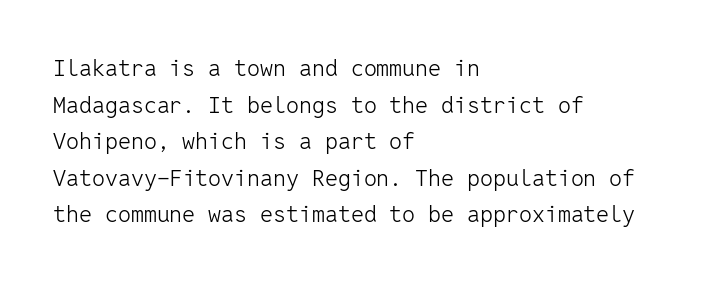
The image shows 23 px text type, upright; set left-aligned, normal line spacing (1.59x), normal letter spacing, not underlined.
